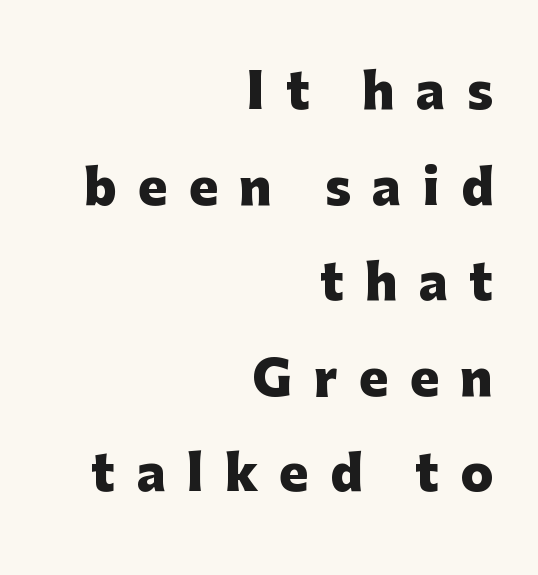
Q: Is the text bold? A: Yes.
Q: Is the text italic (slanted)? A: No, it is upright.
Q: Is the typeface a serif or a sans-serif typeface? A: Sans-serif.
Q: Is the text underlined? A: No.
Q: How is the paragraph aligned? A: Right-aligned.
Q: Is the spacing between letters normal or unusually wide? A: Unusually wide.
Q: Is the spacing between lines tight, normal or loose? A: Loose.
Q: Width (condensed, normal, or wide)? A: Normal.
Q: Stroke contrast? A: Low.
Q: x-height? A: Medium.
Q: Monospaced? A: No.
